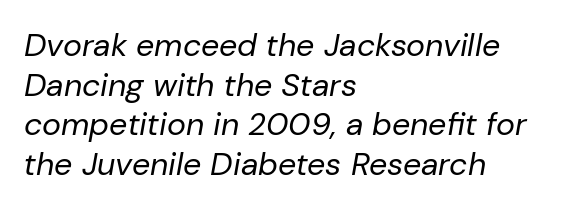
{"italic": "yes", "lean": "right", "slant_degrees": 10, "bold": "no", "weight": "regular", "width": "normal", "stroke_contrast": "low", "x_height": "medium", "monospaced": "no", "underline": "no", "align": "left", "line_spacing_ratio": 1.24, "letter_spacing": "normal", "letter_spacing_em": 0.0, "glyph_px": 32}
